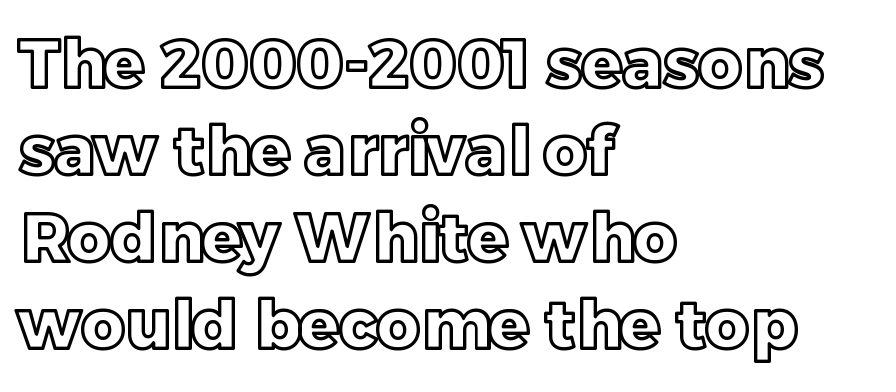
The image shows 67 px text type, upright; set left-aligned, normal line spacing (1.3x), normal letter spacing, not underlined; a large x-height.
